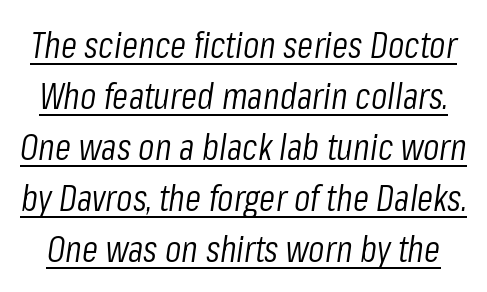
Emphasis is given by a line drawn under the lettering. Would a proofreader flag this as italicized? Yes. Is this a fixed-width face? No — the glyphs have proportional, varying widths. The letters look calm and open, with moderate or lighter stems.
